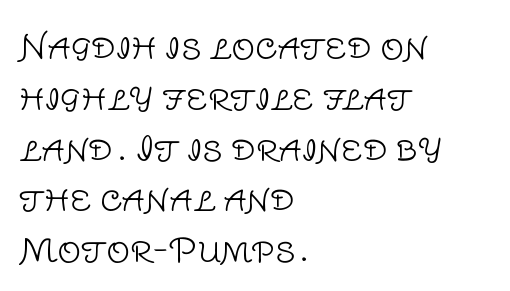
Q: Is the text bold? A: No.
Q: Is the text italic (slanted)? A: Yes.
Q: Is the typeface a serif or a sans-serif typeface? A: Sans-serif.
Q: Is the text underlined? A: No.
Q: How is the paragraph aligned? A: Left-aligned.
Q: Is the spacing between letters normal or unusually wide? A: Normal.
Q: Is the spacing between lines tight, normal or loose? A: Normal.
Q: Width (condensed, normal, or wide)? A: Normal.
Q: Stroke contrast? A: Low.
Q: x-height? A: Large.
Q: Monospaced? A: No.
